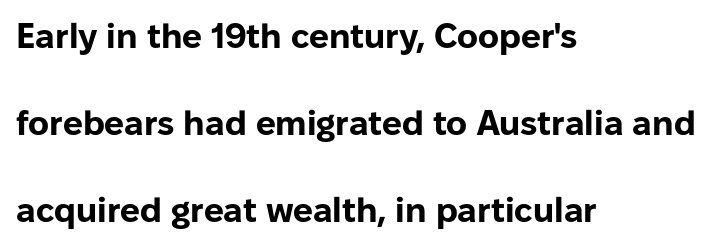
Caption: standard tracking, unaltered. The baseline area is clear. Posture: vertical. Is this a fixed-width face? No — the glyphs have proportional, varying widths. A dark, heavy texture on the line: the type is bold.
